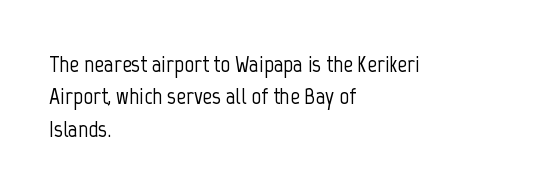
{"italic": "no", "underline": "no", "align": "left", "line_spacing": "normal", "line_spacing_ratio": 1.35, "letter_spacing": "normal", "letter_spacing_em": 0.0, "glyph_px": 24}
